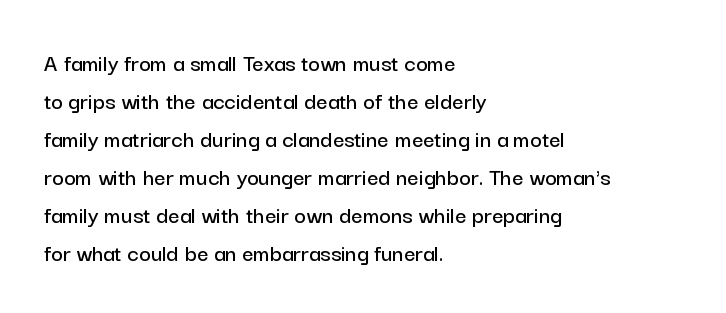
Q: Is the text italic (slanted)? A: No, it is upright.
Q: Is the text underlined? A: No.
Q: How is the paragraph aligned? A: Left-aligned.
Q: Is the spacing between letters normal or unusually wide? A: Normal.
Q: Is the spacing between lines tight, normal or loose? A: Normal.
